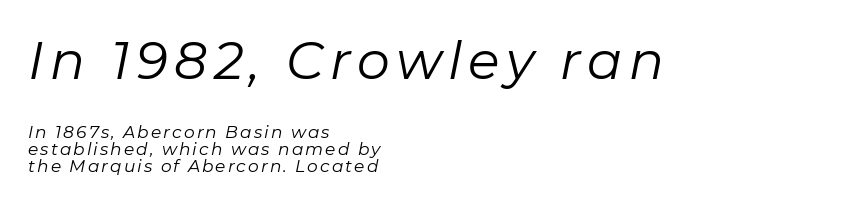
Glance below the letters and you will spot only blank space. Designer's note — italics engaged. Baseline-to-baseline distance is barely more than the letter height. Compared with a centered layout, this one pins lines to the left instead. Is the lower block the larger one? No — the upper block carries the bigger type. These lines are rendered in a variable-pitch font.
